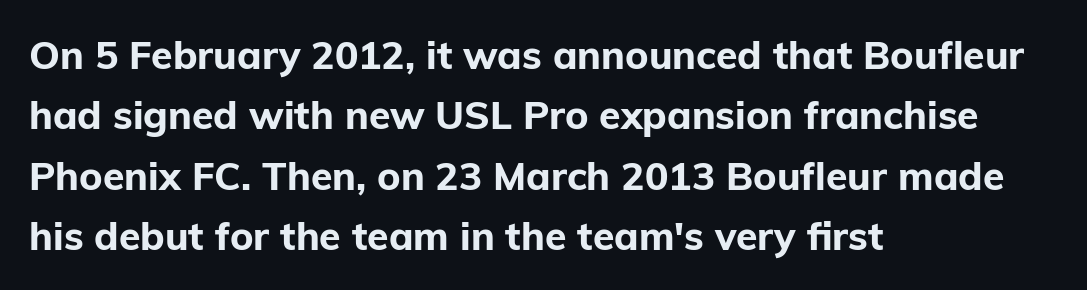
Q: Is the text bold? A: Yes.
Q: Is the text italic (slanted)? A: No, it is upright.
Q: Is the typeface a serif or a sans-serif typeface? A: Sans-serif.
Q: Is the text underlined? A: No.
Q: How is the paragraph aligned? A: Left-aligned.
Q: Is the spacing between letters normal or unusually wide? A: Normal.
Q: Is the spacing between lines tight, normal or loose? A: Normal.
Q: Width (condensed, normal, or wide)? A: Normal.
Q: Stroke contrast? A: Low.
Q: x-height? A: Medium.
Q: Monospaced? A: No.
